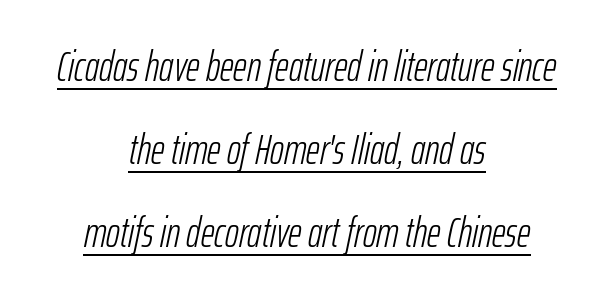
A centered setting, common on invitations and titles, is used for this passage. Slanted lettering throughout. These glyphs show unthickened strokes, regular width or finer. The face used here is proportionally spaced, like ordinary book or web type. The line texture is even and compact thanks to regular tracking.
